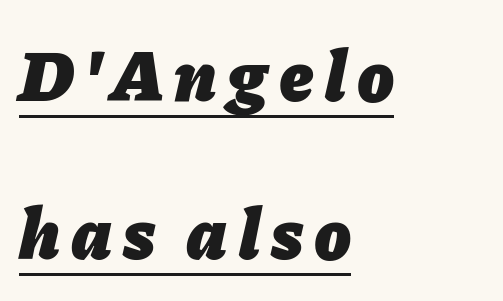
The passage shown is underscored from start to finish. This block would shrink considerably if given ordinary leading; it's expanded now. You can tell it's italic because the verticals aren't actually vertical. Caption: multi-line text, flush left, ragged right. Weight check: bold — yes, fully. The rendering uses natural spacing where letterforms have individual widths.
